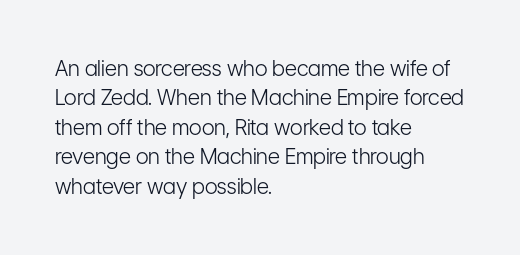
A clean baseline with only descenders dipping below it. If you drew a line through each stem, it would be perfectly vertical. Honestly, the row spacing looks completely unremarkable. Is this a heavy cut? Hardly; it is regular or lighter.
